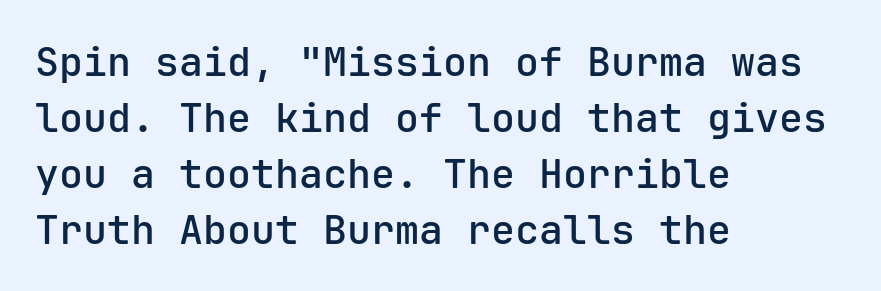
Q: Is the text bold? A: Semi-bold.
Q: Is the text italic (slanted)? A: No, it is upright.
Q: Is the typeface a serif or a sans-serif typeface? A: Sans-serif.
Q: Is the text underlined? A: No.
Q: How is the paragraph aligned? A: Left-aligned.
Q: Is the spacing between letters normal or unusually wide? A: Normal.
Q: Is the spacing between lines tight, normal or loose? A: Normal.
Q: Width (condensed, normal, or wide)? A: Normal.
Q: Stroke contrast? A: Low.
Q: x-height? A: Medium.
Q: Monospaced? A: Yes.
